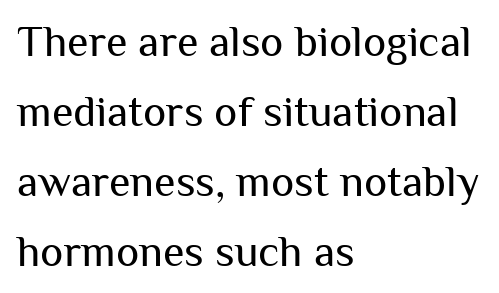
The image shows 44 px regular-weight sans-serif type, upright; set left-aligned, normal line spacing (1.59x), normal letter spacing, not underlined; medium stroke contrast and a medium x-height.
